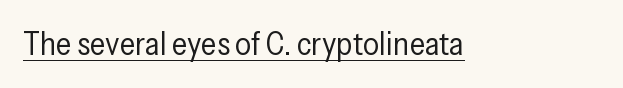
Q: Is the text bold? A: No.
Q: Is the text italic (slanted)? A: No, it is upright.
Q: Is the typeface a serif or a sans-serif typeface? A: Sans-serif.
Q: Is the text underlined? A: Yes.
Q: Is the spacing between letters normal or unusually wide? A: Normal.
Q: Width (condensed, normal, or wide)? A: Condensed.
Q: Stroke contrast? A: Low.
Q: x-height? A: Medium.
Q: Monospaced? A: No.
